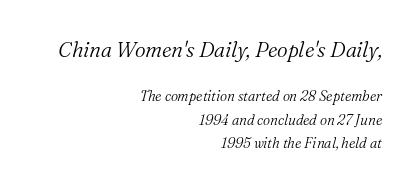
Q: Is the text bold? A: No.
Q: Is the text italic (slanted)? A: Yes, it leans right by about 16 degrees.
Q: Is the text underlined? A: No.
Q: How is the paragraph aligned? A: Right-aligned.
Q: Is the spacing between letters normal or unusually wide? A: Normal.
Q: Is the spacing between lines tight, normal or loose? A: Normal.
Q: Which block of text is set in a larger size, the first (top) or the second (bottom)? A: The first (top) one.
